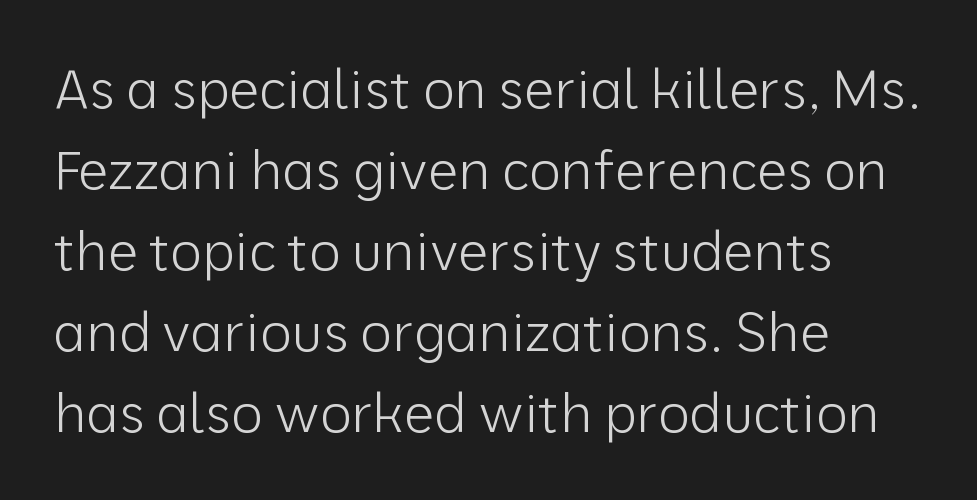
{"serif": "no", "italic": "no", "bold": "no", "weight": "light", "width": "normal", "stroke_contrast": "low", "x_height": "medium", "monospaced": "no", "underline": "no", "align": "left", "line_spacing": "normal", "line_spacing_ratio": 1.5, "letter_spacing": "normal", "letter_spacing_em": 0.0, "glyph_px": 54}
